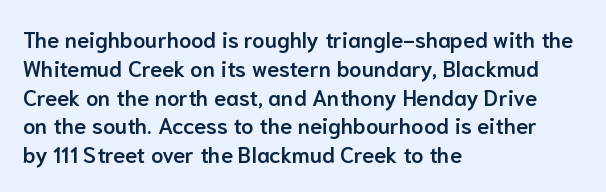
The image shows 22 px text type, upright; set left-aligned, normal line spacing (1.31x), normal letter spacing, not underlined.
